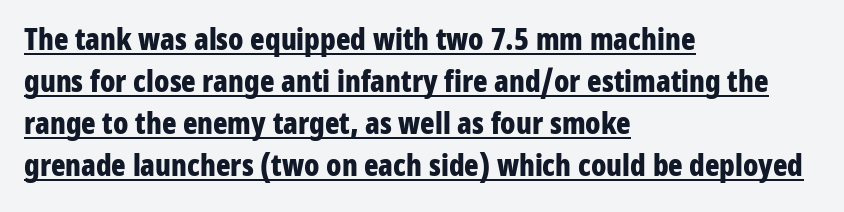
The image shows 30 px bold, condensed sans-serif type, upright; set left-aligned, normal line spacing (1.4x), normal letter spacing, underlined; low stroke contrast and a medium x-height.
